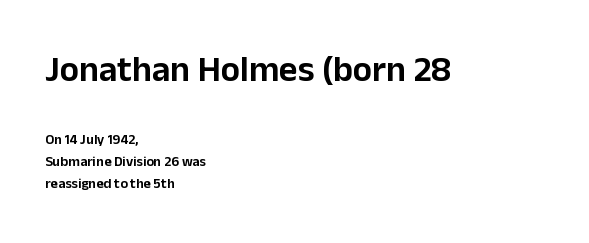
The image shows 36 px sans-serif type, upright; set left-aligned, normal line spacing (1.56x), normal letter spacing, not underlined; the first (top) block is 2.57x larger; low stroke contrast and a medium x-height.
